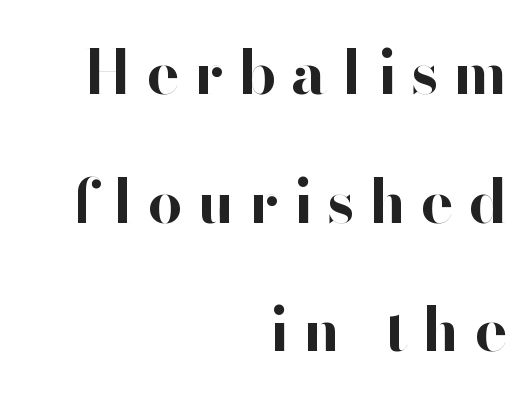
Q: Is the text bold? A: Yes.
Q: Is the text italic (slanted)? A: No, it is upright.
Q: Is the typeface a serif or a sans-serif typeface? A: Sans-serif.
Q: Is the text underlined? A: No.
Q: How is the paragraph aligned? A: Right-aligned.
Q: Is the spacing between letters normal or unusually wide? A: Unusually wide.
Q: Is the spacing between lines tight, normal or loose? A: Loose.
Q: Width (condensed, normal, or wide)? A: Normal.
Q: Stroke contrast? A: High.
Q: x-height? A: Small.
Q: Monospaced? A: No.
